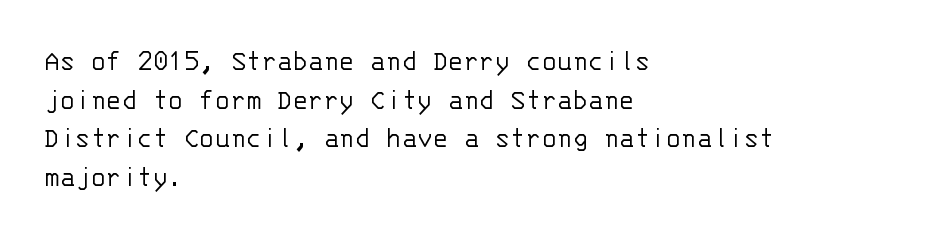
Every character sits straight up, as roman type does. Letter spacing: default. Unmarked baselines from the first word to the last. This reads as an unemphasized weight, regular at the heaviest. The typeface chosen for these lines omits serifs. Is this a fixed-width face? Yes — each glyph sits in an identical cell.
